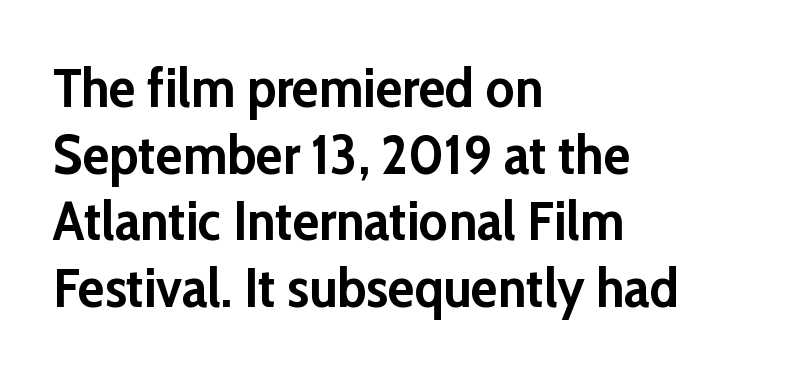
The glyphs are unaccompanied by any horizontal stroke below them. Nope, not italic — everything's standing straight. Heavy-handed strokes throughout: this text is bold. You can tell from the bare stems that sans-serif type was used. The passage shown is typed in a proportional face where columns would drift. The face used here is rendered with its standard letterfit.
